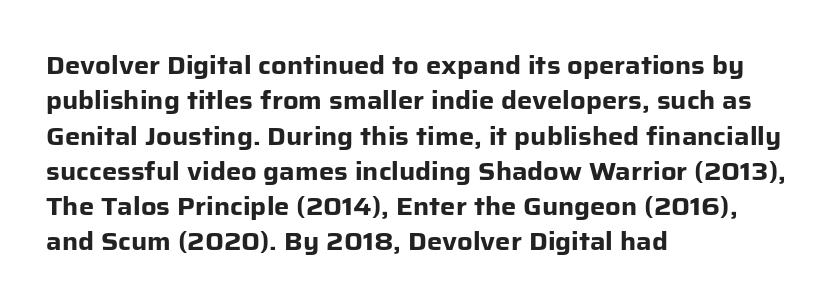
Q: Is the text bold? A: Yes.
Q: Is the text italic (slanted)? A: No, it is upright.
Q: Is the text underlined? A: No.
Q: How is the paragraph aligned? A: Left-aligned.
Q: Is the spacing between letters normal or unusually wide? A: Normal.
Q: Is the spacing between lines tight, normal or loose? A: Normal.
